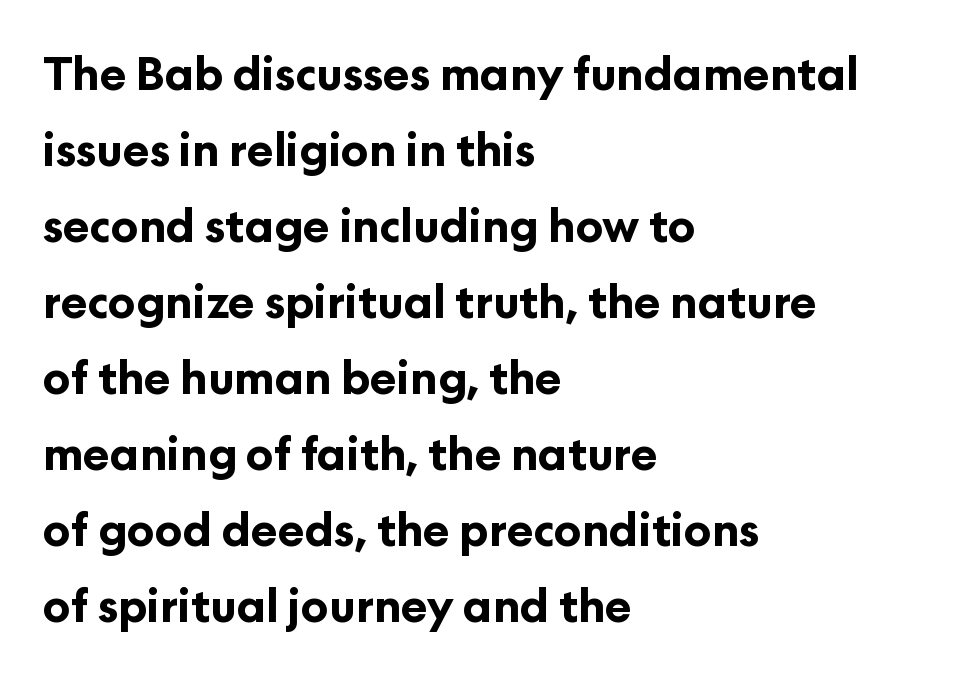
Q: Is the text bold? A: Yes.
Q: Is the text italic (slanted)? A: No, it is upright.
Q: Is the typeface a serif or a sans-serif typeface? A: Sans-serif.
Q: Is the text underlined? A: No.
Q: How is the paragraph aligned? A: Left-aligned.
Q: Is the spacing between letters normal or unusually wide? A: Normal.
Q: Is the spacing between lines tight, normal or loose? A: Normal.
Q: Width (condensed, normal, or wide)? A: Normal.
Q: Stroke contrast? A: Low.
Q: x-height? A: Medium.
Q: Monospaced? A: No.
